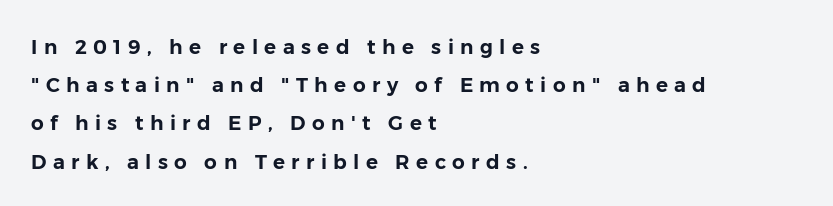
{"italic": "no", "underline": "no", "align": "left", "line_spacing": "loose", "line_spacing_ratio": 1.91, "letter_spacing": "wide", "letter_spacing_em": 0.32, "glyph_px": 20}
